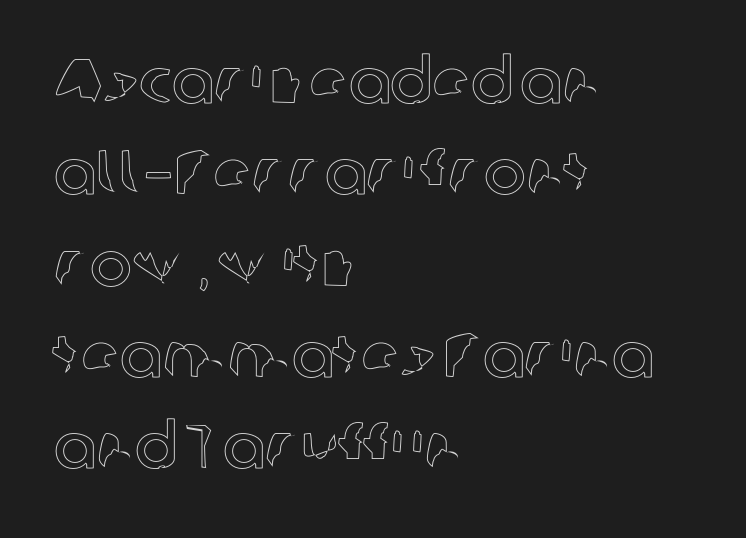
{"italic": "no", "width": "normal", "x_height": "medium", "monospaced": "no", "underline": "no", "align": "left", "line_spacing": "normal", "line_spacing_ratio": 1.45, "letter_spacing": "normal", "letter_spacing_em": 0.0, "glyph_px": 63}
